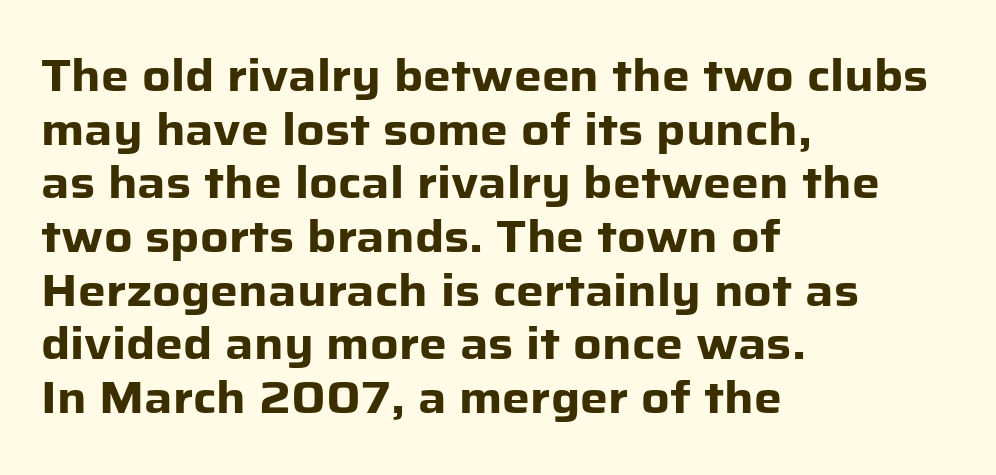
Q: Is the text bold? A: Yes.
Q: Is the text italic (slanted)? A: No, it is upright.
Q: Is the typeface a serif or a sans-serif typeface? A: Sans-serif.
Q: Is the text underlined? A: No.
Q: How is the paragraph aligned? A: Left-aligned.
Q: Is the spacing between letters normal or unusually wide? A: Normal.
Q: Width (condensed, normal, or wide)? A: Normal.
Q: Stroke contrast? A: Low.
Q: x-height? A: Medium.
Q: Monospaced? A: No.
